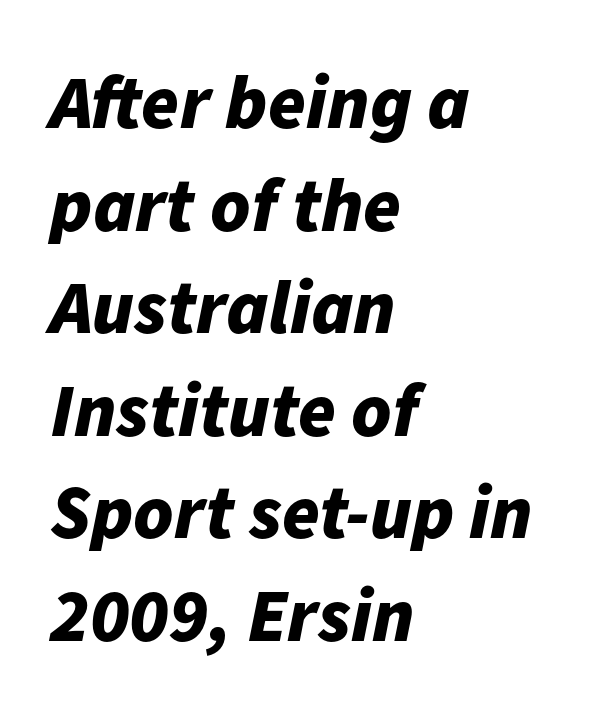
The image shows 76 px bold type, italic (leaning right); set left-aligned, normal line spacing (1.35x), normal letter spacing, not underlined; low stroke contrast and a medium x-height.
